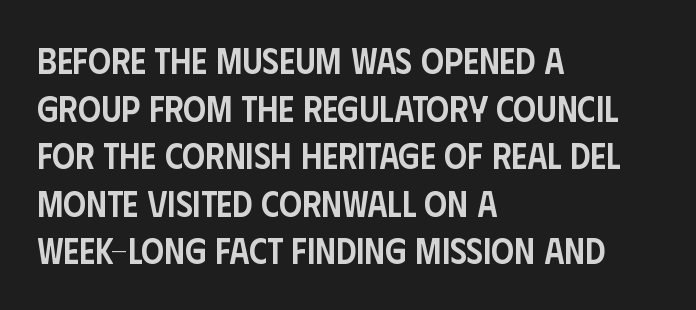
Ordinary non-slanted type is in use. Normally led — the rows are evenly, conventionally spaced. The typesetting leans somewhat heavy: a semibold. No word sits above an underline.
